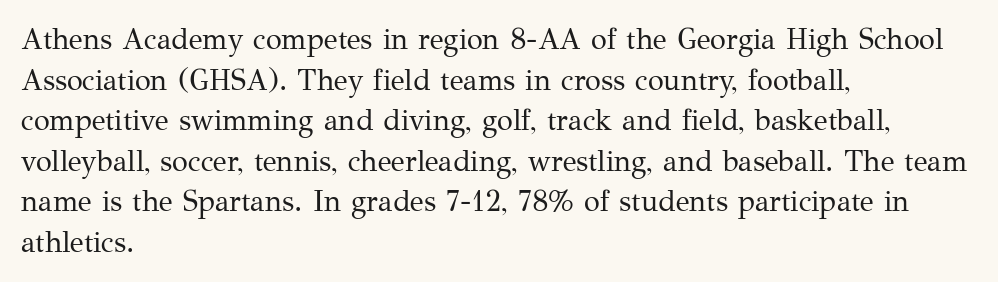
Q: Is the text bold? A: No.
Q: Is the text italic (slanted)? A: No, it is upright.
Q: Is the typeface a serif or a sans-serif typeface? A: Serif.
Q: Is the text underlined? A: No.
Q: How is the paragraph aligned? A: Left-aligned.
Q: Is the spacing between letters normal or unusually wide? A: Normal.
Q: Is the spacing between lines tight, normal or loose? A: Normal.
Q: Width (condensed, normal, or wide)? A: Normal.
Q: Stroke contrast? A: Medium.
Q: x-height? A: Medium.
Q: Monospaced? A: No.
